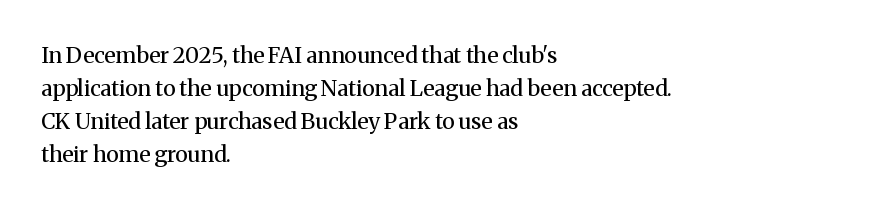
In terms of leading, this rendering sits right in the middle. Quick note: not italic, upright. Stems here are at most as thick as an everyday book face. Letter spacing: default.
